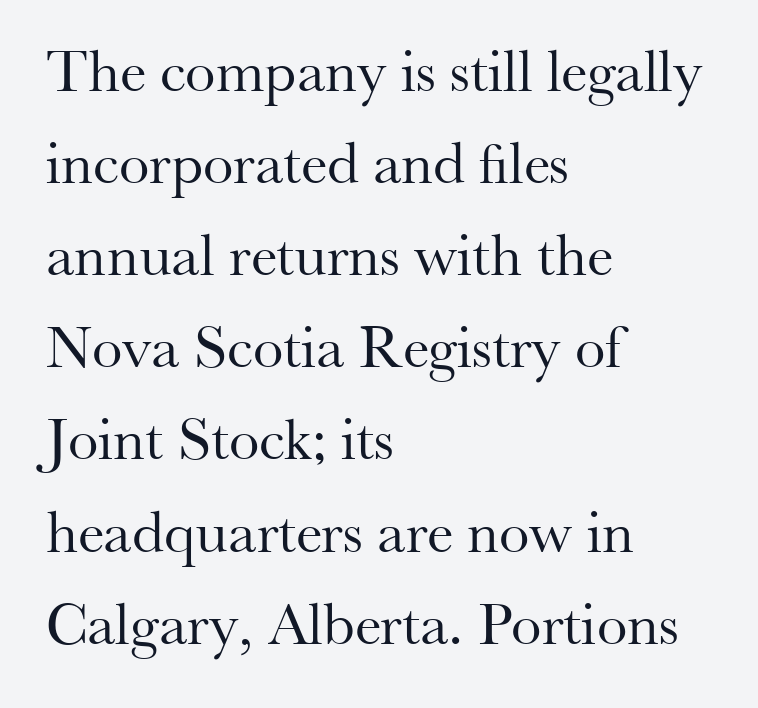
Each letter's strokes conclude with small projecting serifs. The zone under the glyphs is completely vacant. This is the regular roman posture of the typeface. Do the characters align in a grid? No, the font is proportional.
